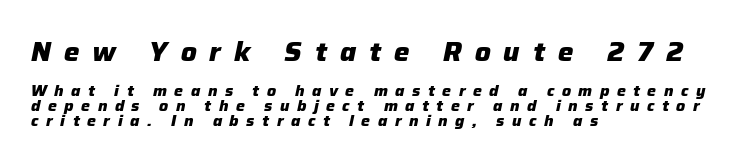
Tracking value appears strongly positive — letters spread wide. The designer dialed line spacing down below the default. Line beginnings align vertically; line endings do not. You can tell it's italic because the verticals aren't actually vertical.
